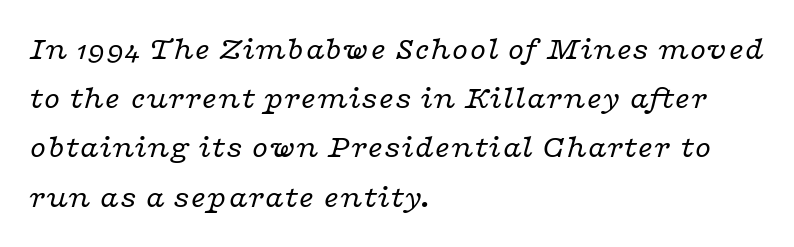
If you drew a ruler down the left edge, every line would touch it. Descenders are the only things crossing below the line. The rendering uses natural spacing where letterforms have individual widths. Successive baselines arrive at the customary interval. Stroke mass is kept to a normal reading level or below.
